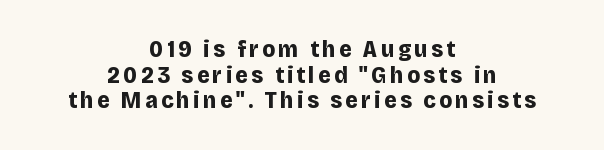
The compositor balanced each line on the midline. On the weight axis this lands at bold, roughly 700. These lines huddle together more closely than default settings would place them. No word sits above an underline. This is roman type, the default non-slanted kind.
